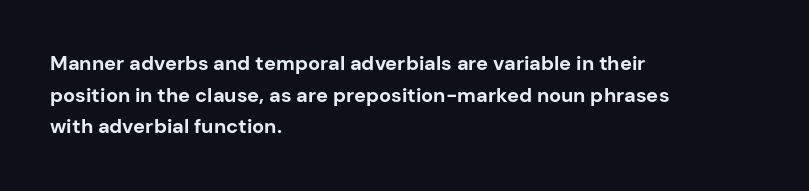
The image shows 20 px bold type, upright; set left-aligned, normal line spacing (1.58x), normal letter spacing, not underlined.
